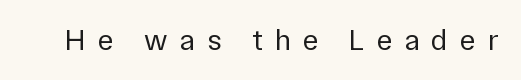
Spacing verdict: proportional, widths tailored to each character. The horizontal fit of the characters is loose and conspicuously gappy. Does the lettering tilt? It doesn't — this is upright. Letters have the restrained weight of plain body copy at most.
